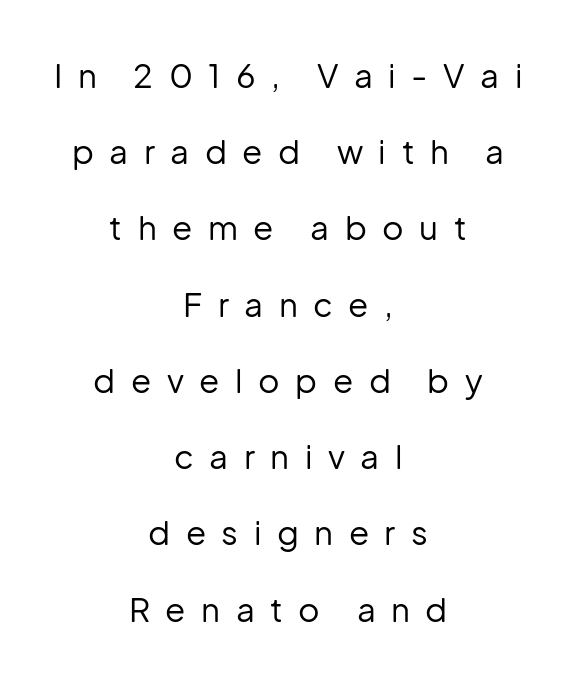
The image shows 33 px regular-weight sans-serif type, upright; set centered, loose line spacing (2.31x), unusually wide letter spacing (+0.47 em), not underlined; low stroke contrast and a medium x-height.
